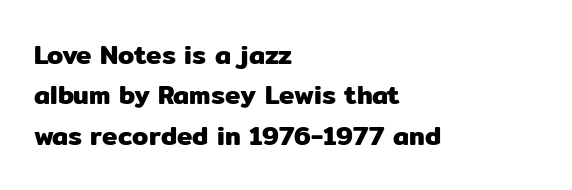
Q: Is the text italic (slanted)? A: No, it is upright.
Q: Is the text underlined? A: No.
Q: How is the paragraph aligned? A: Left-aligned.
Q: Is the spacing between letters normal or unusually wide? A: Normal.
Q: Is the spacing between lines tight, normal or loose? A: Normal.
